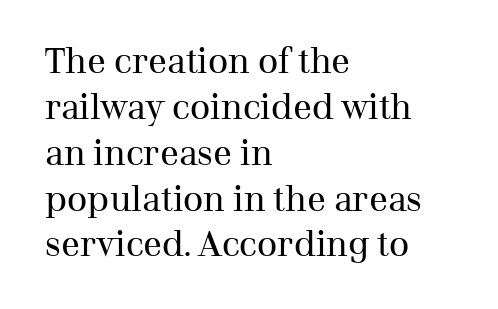
Is this a fixed-width face? No — the glyphs have proportional, varying widths. The font is comparable to plain body text, perhaps lighter. Glyph-to-glyph distance matches everyday printed text. Letterform terminals end in serifs throughout the passage. These lines were composed using upright roman letters.
